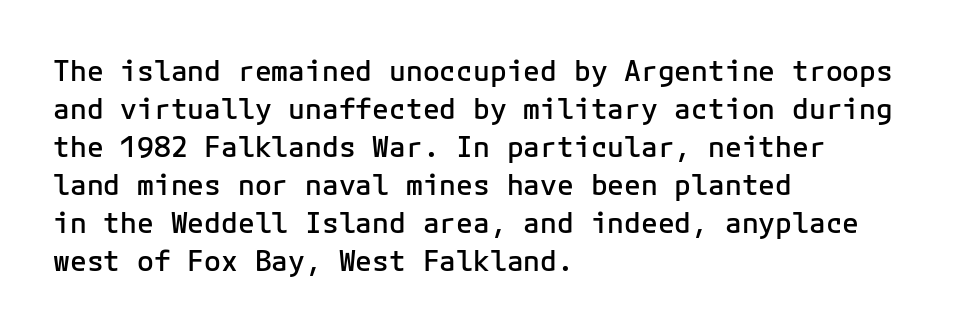
{"serif": "no", "italic": "no", "bold": "semi", "weight": "semibold", "width": "normal", "stroke_contrast": "low", "x_height": "medium", "monospaced": "yes", "underline": "no", "align": "left", "line_spacing": "normal", "line_spacing_ratio": 1.36, "letter_spacing": "normal", "letter_spacing_em": 0.0, "glyph_px": 28}
